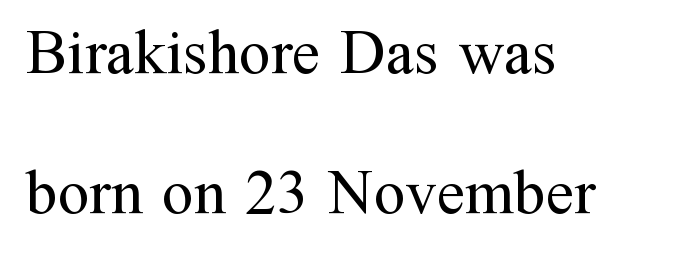
Looks like regular typesetting: each glyph gets only the width it needs. Here the glyphs are tracked normally, forming tight word shapes. This rendering features lettering with no underline. The line-height multiplier appears high, well above default. Short and long lines alike share a common starting point at left.
